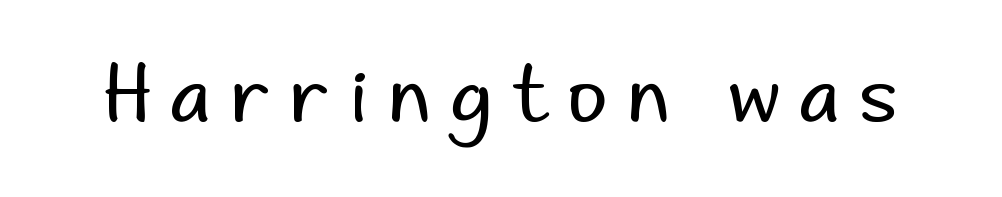
The image shows 77 px regular-weight sans-serif type, upright; set unusually wide letter spacing (+0.26 em), not underlined; low stroke contrast and a small x-height.
